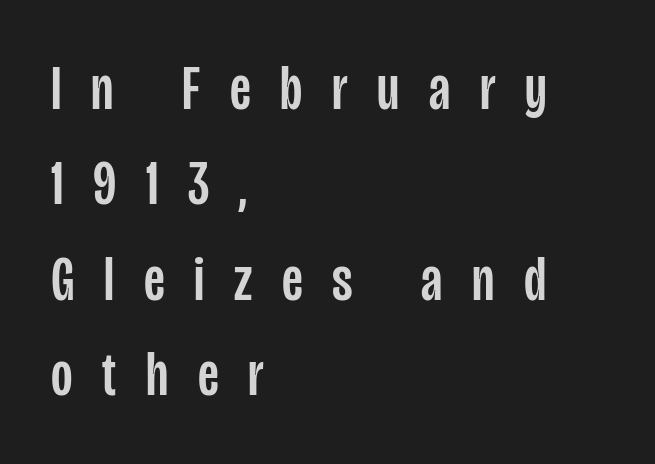
{"serif": "no", "italic": "no", "width": "condensed", "stroke_contrast": "low", "x_height": "large", "monospaced": "no", "underline": "no", "align": "left", "line_spacing": "normal", "line_spacing_ratio": 1.54, "letter_spacing": "wide", "letter_spacing_em": 0.48, "glyph_px": 62}
